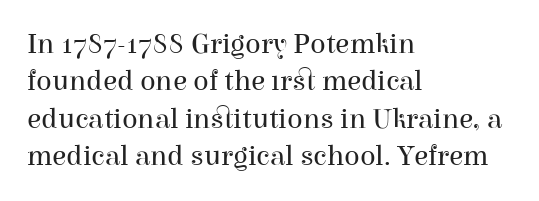
The image shows 29 px regular-weight serif type, upright; set left-aligned, normal line spacing (1.29x), normal letter spacing, not underlined; high stroke contrast and a medium x-height.
